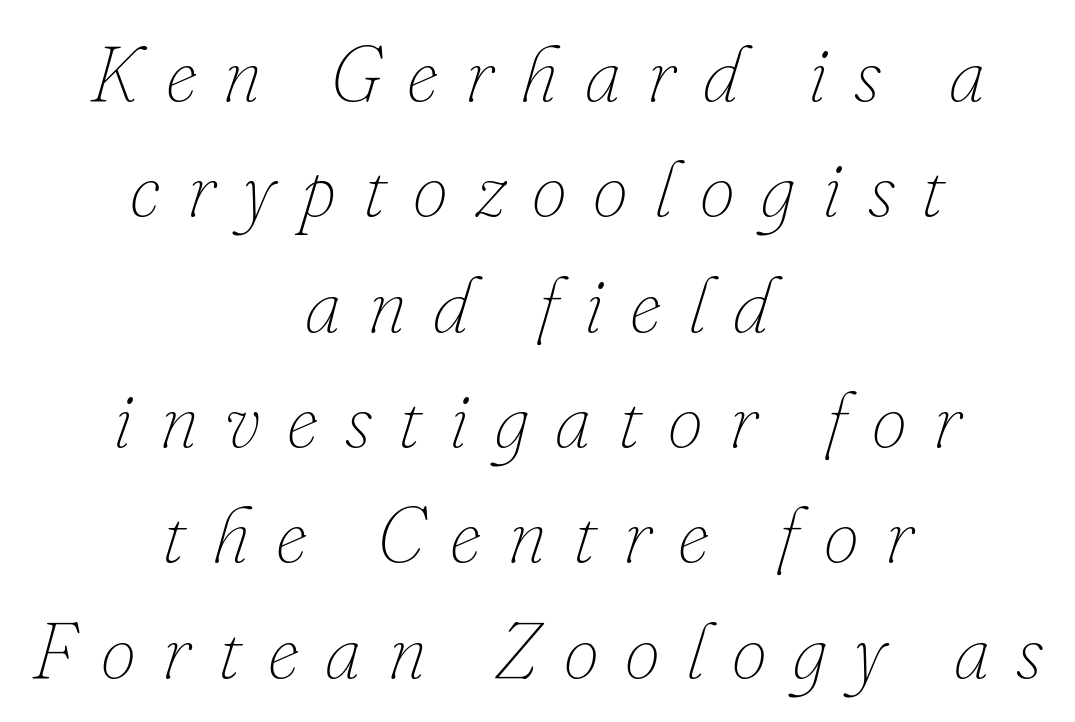
This sample uses expanded letter spacing, leaving extra air between glyphs. Glance below the letters and you will spot only blank space. The characters are drawn with everyday or finer stroke widths. This sample has the flowing, uneven cadence of proportional lettering. This sample is center-justified, so both line endings float freely.
